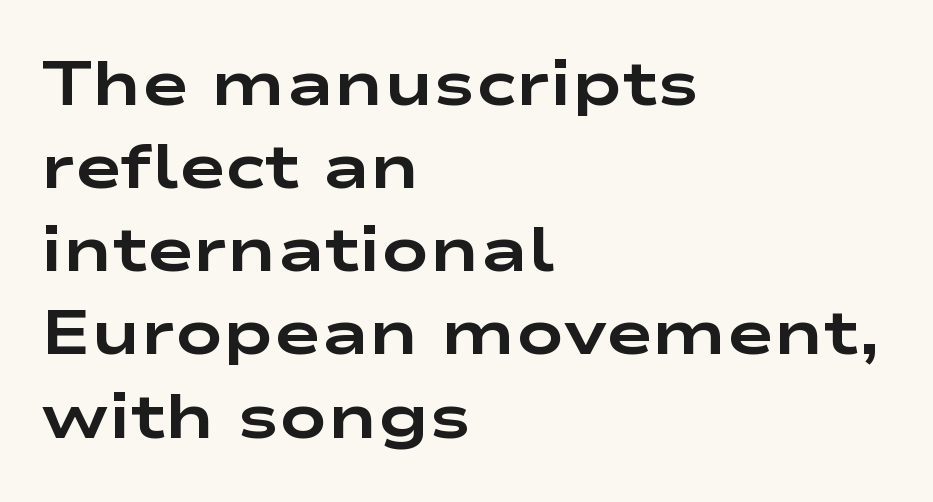
Normally led — the rows are evenly, conventionally spaced. A full-strength bold gives these letters their thick strokes. The letters advance in unequal steps, a hallmark of proportional type. No italicization has been applied; the sample stays upright. The designer went with a sans here, leaving each stem footless. Plain, unruled lines of type.
